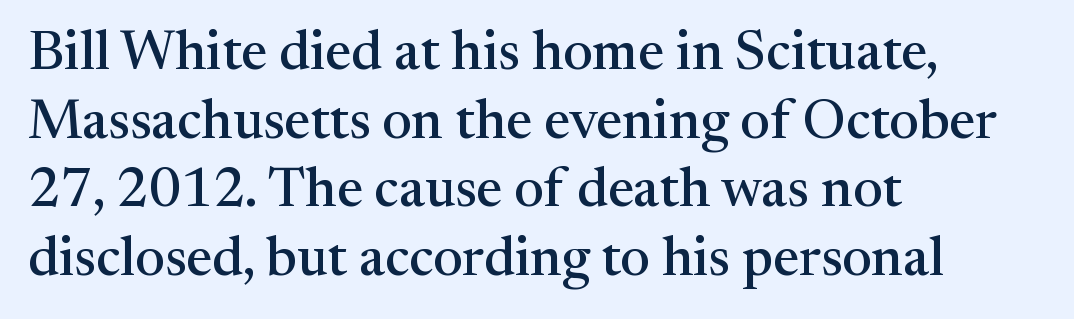
The image shows 55 px serif type, upright; set left-aligned, normal line spacing (1.25x), normal letter spacing, not underlined; medium stroke contrast and a medium x-height.
